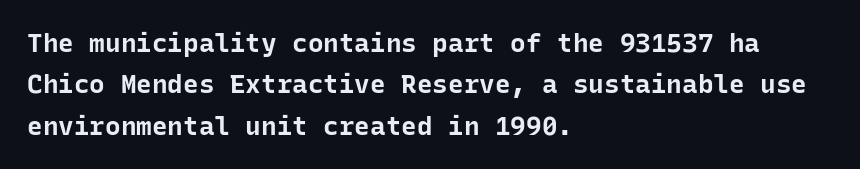
The image shows 26 px bold type, upright; set left-aligned, normal line spacing (1.59x), normal letter spacing, not underlined.
